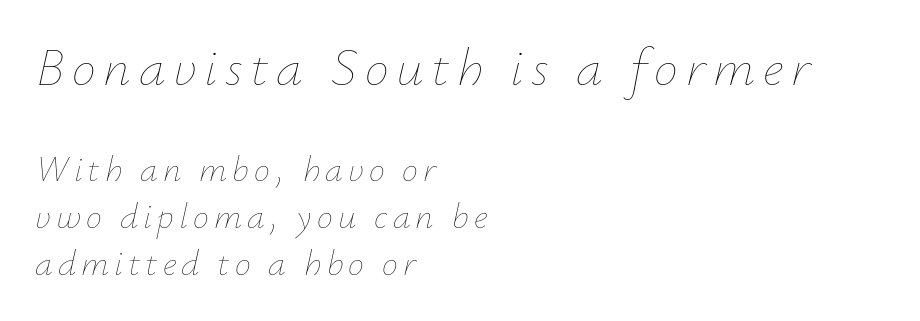
The image shows 54 px thin type, italic (leaning right); set left-aligned, normal line spacing (1.3x), not underlined; the first (top) block is 1.5x larger; low stroke contrast and a small x-height.
